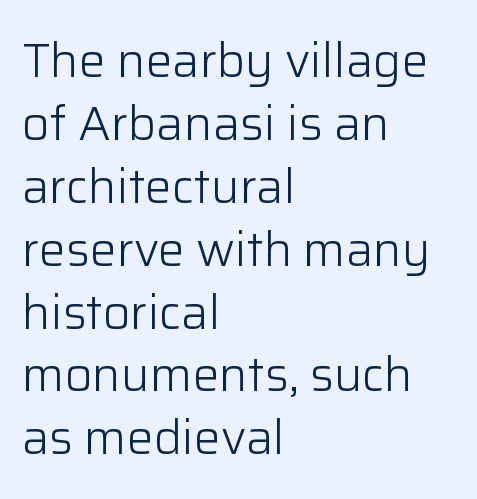
Q: Is the text bold? A: No.
Q: Is the text italic (slanted)? A: No, it is upright.
Q: Is the typeface a serif or a sans-serif typeface? A: Sans-serif.
Q: Is the text underlined? A: No.
Q: How is the paragraph aligned? A: Left-aligned.
Q: Is the spacing between letters normal or unusually wide? A: Normal.
Q: Is the spacing between lines tight, normal or loose? A: Normal.
Q: Width (condensed, normal, or wide)? A: Normal.
Q: Stroke contrast? A: Low.
Q: x-height? A: Medium.
Q: Monospaced? A: No.
